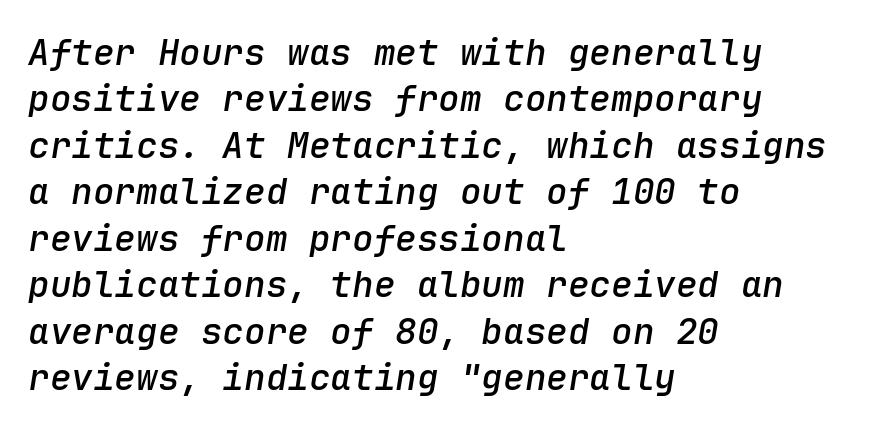
Baseline-to-baseline distance is the conventional proportion of letter height. Style check: oblique. The tracking reads as untouched default to a designer's eye. The typesetter chose a ragged-right arrangement here. Moderately thickened strokes mark this as semibold type.
